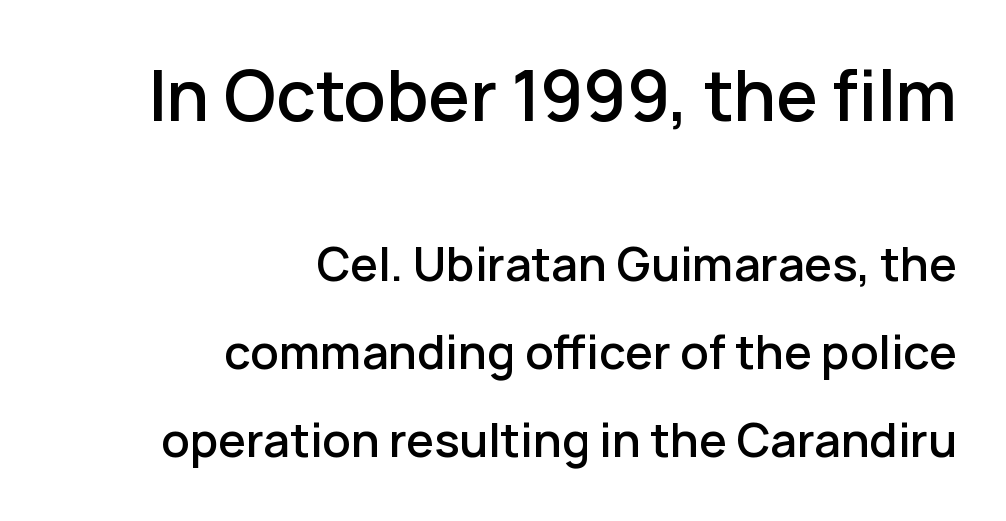
The image shows 67 px semibold sans-serif type, upright; set right-aligned, loose line spacing (1.95x), normal letter spacing, not underlined; the first (top) block is 1.49x larger; low stroke contrast and a medium x-height.
